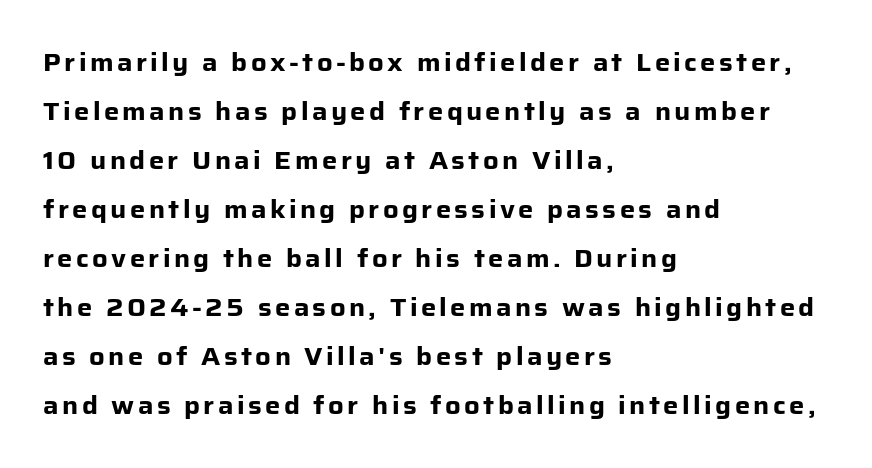
{"italic": "no", "bold": "yes", "underline": "no", "align": "left", "line_spacing": "loose", "line_spacing_ratio": 2.04, "glyph_px": 24}
